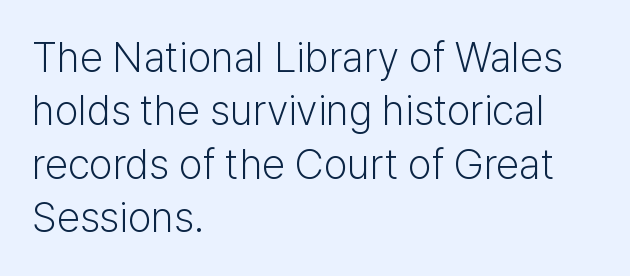
{"serif": "no", "italic": "no", "bold": "no", "weight": "light", "width": "normal", "stroke_contrast": "low", "x_height": "medium", "monospaced": "no", "underline": "no", "align": "left", "line_spacing": "normal", "line_spacing_ratio": 1.27, "letter_spacing": "normal", "letter_spacing_em": 0.0, "glyph_px": 42}
